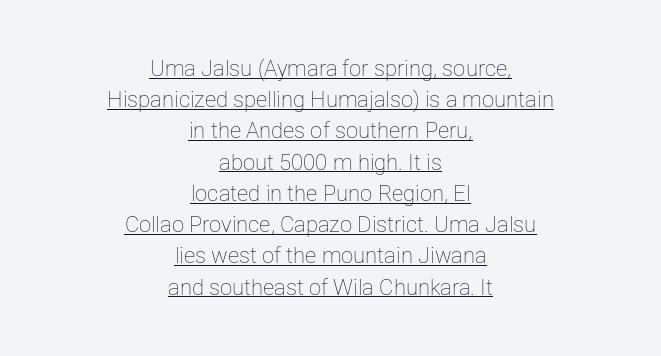
Q: Is the text bold? A: No.
Q: Is the text italic (slanted)? A: No, it is upright.
Q: Is the text underlined? A: Yes.
Q: How is the paragraph aligned? A: Centered.
Q: Is the spacing between letters normal or unusually wide? A: Normal.
Q: Is the spacing between lines tight, normal or loose? A: Normal.
